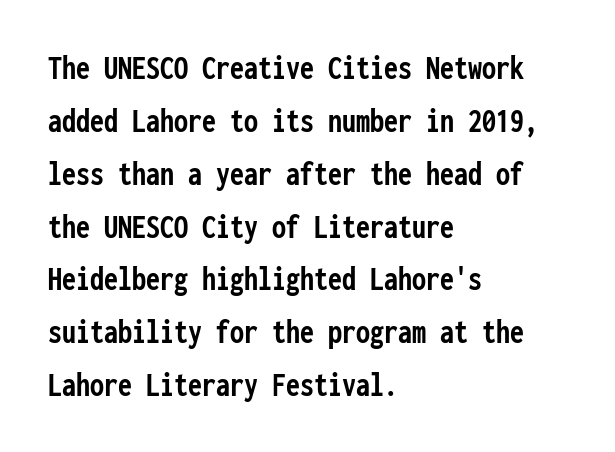
The image shows 35 px semibold, condensed sans-serif type, upright, monospaced; set left-aligned, normal line spacing (1.51x), normal letter spacing, not underlined; low stroke contrast and a medium x-height.
